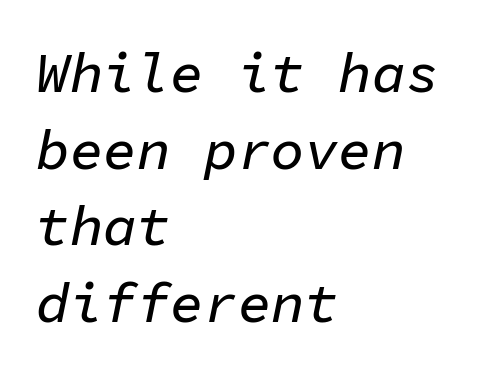
These lines are rendered in a fixed-pitch font. Words float on clear page, feet unadorned. Layout note: lines flush left. Every character sits at an angle, as italics do. The face used here is rendered with its standard letterfit.
